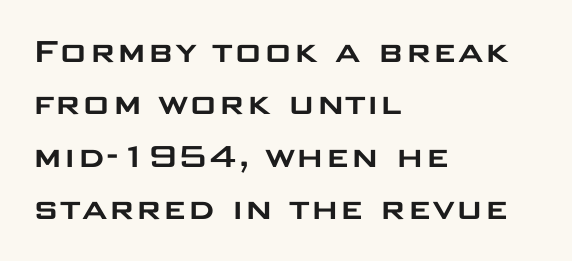
Q: Is the text italic (slanted)? A: No, it is upright.
Q: Is the typeface a serif or a sans-serif typeface? A: Sans-serif.
Q: Is the text underlined? A: No.
Q: How is the paragraph aligned? A: Left-aligned.
Q: Is the spacing between letters normal or unusually wide? A: Normal.
Q: Is the spacing between lines tight, normal or loose? A: Normal.
Q: Width (condensed, normal, or wide)? A: Wide.
Q: Stroke contrast? A: Low.
Q: x-height? A: Large.
Q: Monospaced? A: No.
